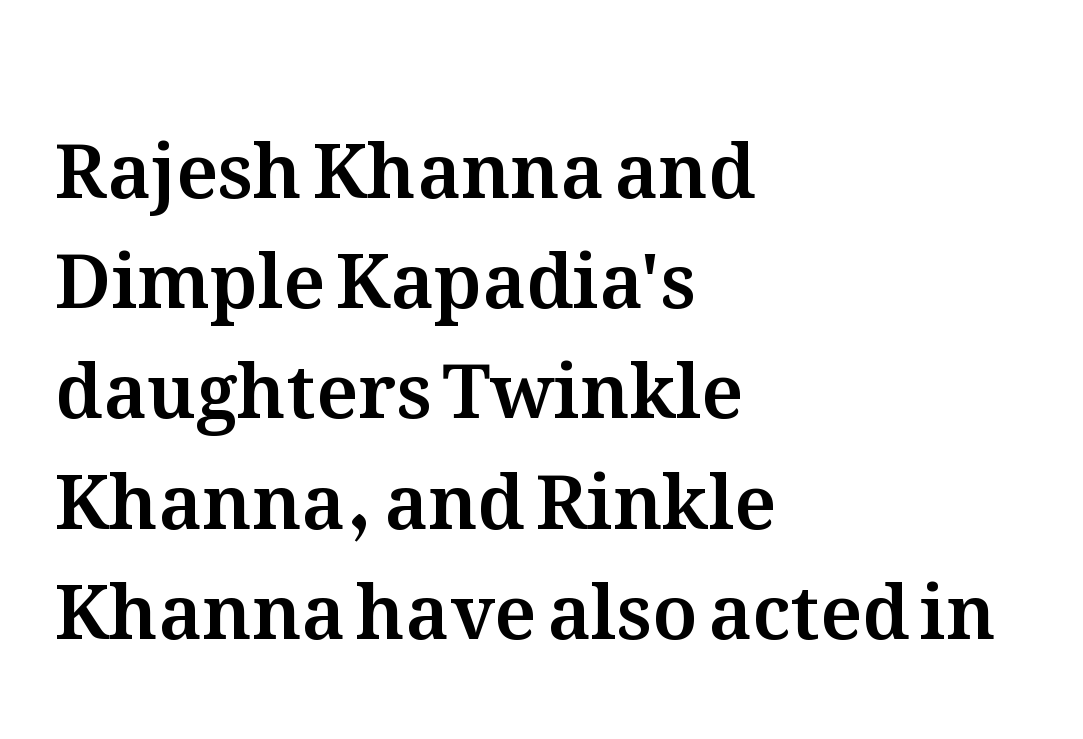
The image shows 75 px text type, upright; set left-aligned, normal line spacing (1.47x), normal letter spacing, not underlined; medium stroke contrast and a medium x-height.
